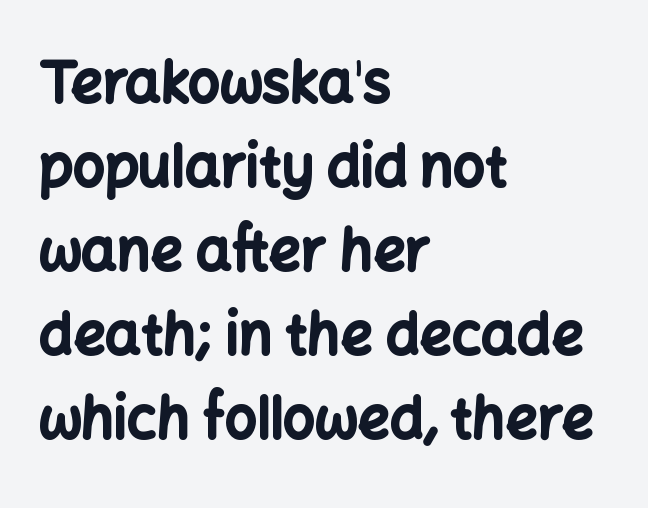
The line-height multiplier appears to be the usual default. Is the block centered? No — it sits flush against the left margin. Tracking value appears to be zero — textbook default spacing. On the weight axis this lands at bold, roughly 700. Words float on clear page, feet unadorned.
